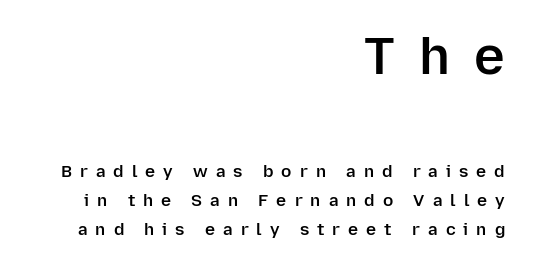
The line-height multiplier appears to be the usual default. This sample uses expanded letter spacing, leaving extra air between glyphs. The rendering uses natural spacing where letterforms have individual widths. The paragraph has a hard right edge and a soft left edge. Students, this is semibold: more ink than regular, less than bold. The passage shown is typeset with a sans-serif family.
